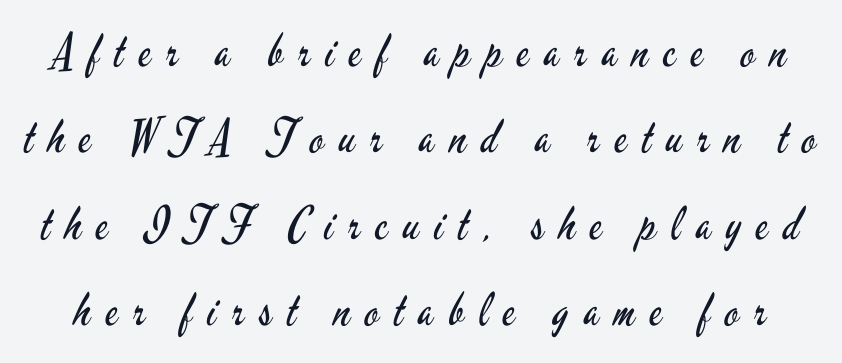
Q: Is the text bold? A: No.
Q: Is the text italic (slanted)? A: Yes.
Q: Is the typeface a serif or a sans-serif typeface? A: Sans-serif.
Q: Is the text underlined? A: No.
Q: Is the spacing between letters normal or unusually wide? A: Unusually wide.
Q: Width (condensed, normal, or wide)? A: Condensed.
Q: Stroke contrast? A: Low.
Q: x-height? A: Small.
Q: Monospaced? A: No.
